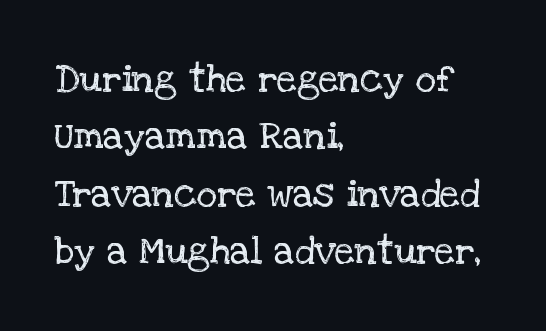
Glance below the letters and you will spot only blank space. Layout note: lines flush left. The leading is moderate, giving the passage an even texture. Here the designer chose a conventional face with non-uniform glyph widths.
